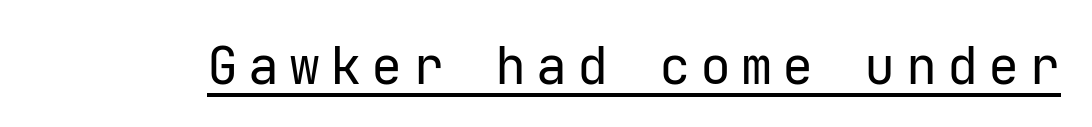
Q: Is the text bold? A: No.
Q: Is the text italic (slanted)? A: No, it is upright.
Q: Is the typeface a serif or a sans-serif typeface? A: Sans-serif.
Q: Is the text underlined? A: Yes.
Q: Width (condensed, normal, or wide)? A: Normal.
Q: Stroke contrast? A: Low.
Q: x-height? A: Medium.
Q: Monospaced? A: Yes.
